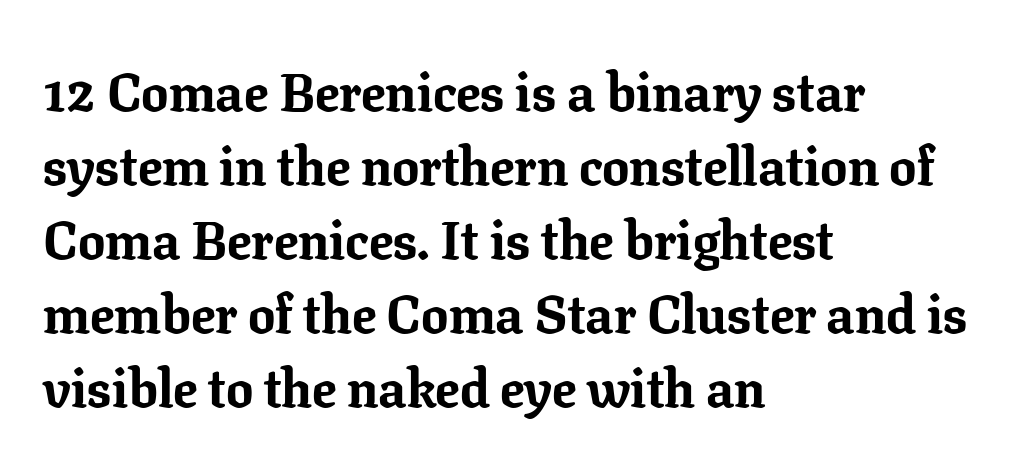
Q: Is the text bold? A: Yes.
Q: Is the text italic (slanted)? A: No, it is upright.
Q: Is the typeface a serif or a sans-serif typeface? A: Serif.
Q: Is the text underlined? A: No.
Q: How is the paragraph aligned? A: Left-aligned.
Q: Is the spacing between letters normal or unusually wide? A: Normal.
Q: Is the spacing between lines tight, normal or loose? A: Normal.
Q: Width (condensed, normal, or wide)? A: Normal.
Q: Stroke contrast? A: Low.
Q: x-height? A: Medium.
Q: Monospaced? A: No.
